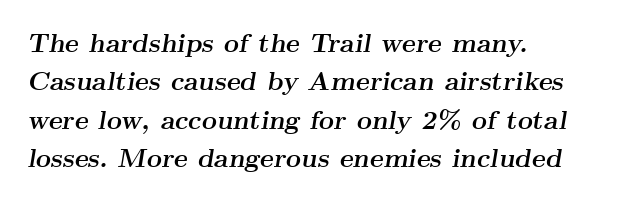
As a designer I'd log this as weight 700, bold. Underline: absent. The gaps between neighbouring characters are ordinary and unremarkable. Regular leading. The text block is weighted toward the left margin, trailing off unevenly rightward. When letters slant like this, we call the style italic.
